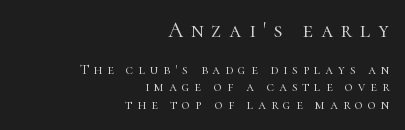
{"italic": "no", "bold": "no", "underline": "no", "align": "right", "line_spacing_ratio": 1.24, "letter_spacing": "wide", "letter_spacing_em": 0.35, "larger_block": "first", "size_ratio": 1.57, "glyph_px": 22}
